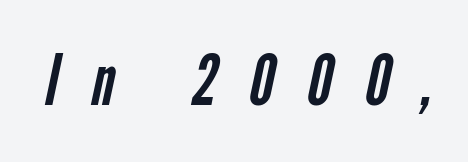
Vertical stems look standard width or narrower in stroke. Typographically, this falls in the sans-serif category. Each letter keeps its own natural width here, so spacing adapts to shape. Short note: letters widely spaced. Bare-footed words on every line.
